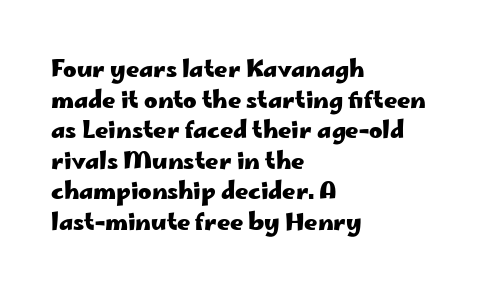
The image shows 23 px bold type, upright; set left-aligned, normal line spacing (1.33x), normal letter spacing, not underlined.
